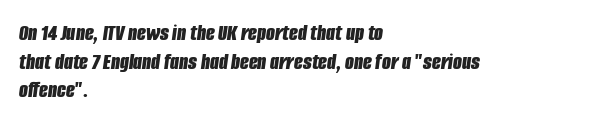
{"italic": "yes", "lean": "right", "slant_degrees": 8, "bold": "yes", "underline": "no", "align": "left", "line_spacing_ratio": 1.24, "letter_spacing": "normal", "letter_spacing_em": 0.0, "glyph_px": 23}
